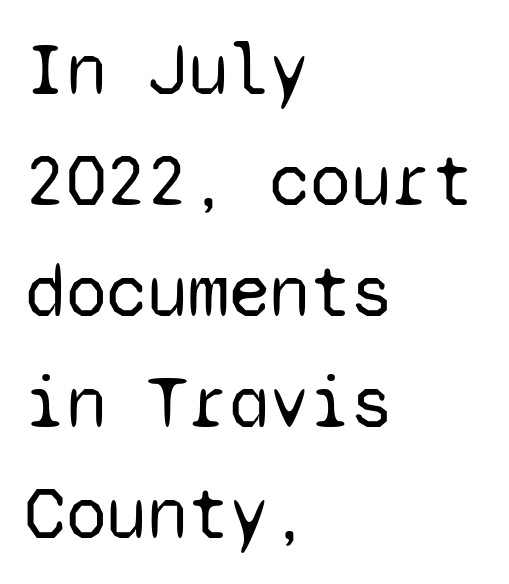
The rendering uses typewriter-style spacing with identical character cells. The rendering anchors every line to the left-hand side. Students, observe: this is what conventionally led text looks like. The passage shown is typeset with a sans-serif family. In terms of posture, this sample is upright.
